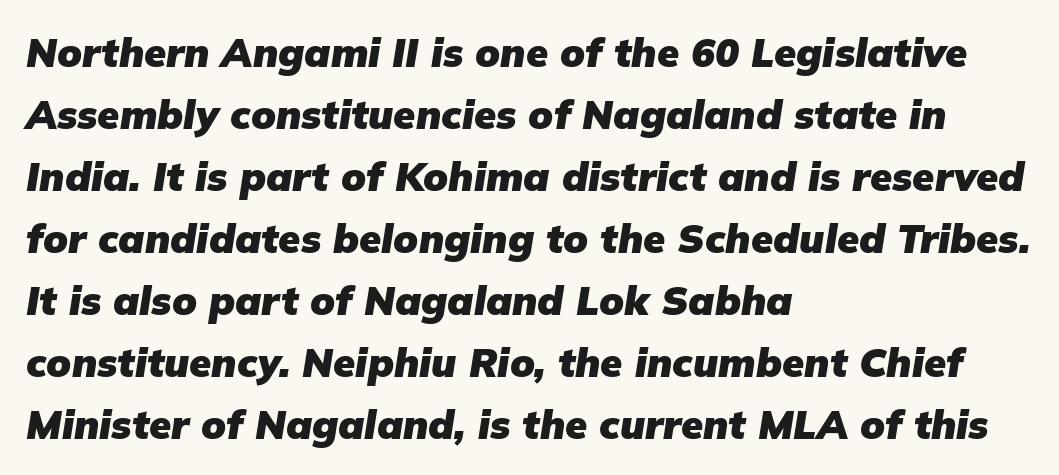
Reading down the block, your eye returns to a fixed left position each line. Heavy, bold letterforms. Line spacing here is normal. You could call the tracking neutral — neither tight nor loose.
